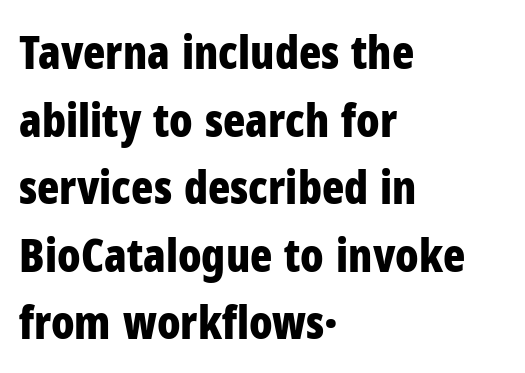
To sum up the face: it is a sans, with no serifs. The strip under each line holds only bare page. Does the leading feel generous? No, just average. Note the varied advance widths — an 'i' is clearly narrower than an 'm'. You can tell it's not italic because the verticals are truly vertical.
